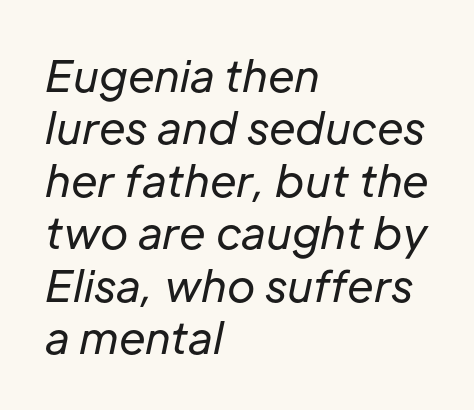
Q: Is the text bold? A: No.
Q: Is the text italic (slanted)? A: Yes, it leans right by about 12 degrees.
Q: Is the text underlined? A: No.
Q: How is the paragraph aligned? A: Left-aligned.
Q: Is the spacing between letters normal or unusually wide? A: Normal.
Q: Width (condensed, normal, or wide)? A: Normal.
Q: Stroke contrast? A: Low.
Q: x-height? A: Medium.
Q: Monospaced? A: No.
